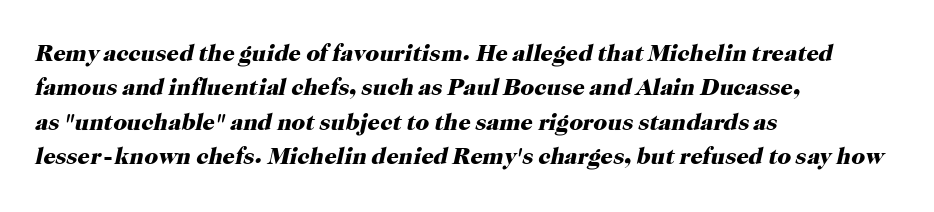
Q: Is the text bold? A: Yes.
Q: Is the text italic (slanted)? A: Yes, it leans right by about 12 degrees.
Q: Is the text underlined? A: No.
Q: How is the paragraph aligned? A: Left-aligned.
Q: Is the spacing between letters normal or unusually wide? A: Normal.
Q: Is the spacing between lines tight, normal or loose? A: Normal.
